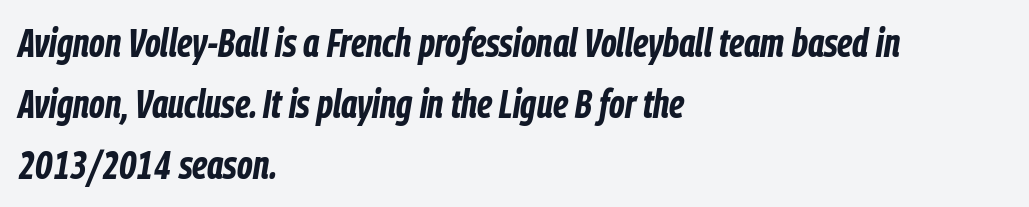
{"italic": "yes", "lean": "right", "slant_degrees": 9, "bold": "yes", "weight": "bold", "width": "condensed", "stroke_contrast": "low", "x_height": "medium", "monospaced": "no", "underline": "no", "align": "left", "line_spacing": "normal", "line_spacing_ratio": 1.52, "letter_spacing": "normal", "letter_spacing_em": 0.0, "glyph_px": 40}
